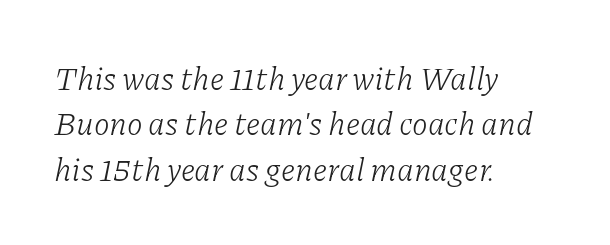
The image shows 32 px light serif type, italic (leaning right); set left-aligned, normal line spacing (1.42x), normal letter spacing, not underlined; low stroke contrast and a medium x-height.
